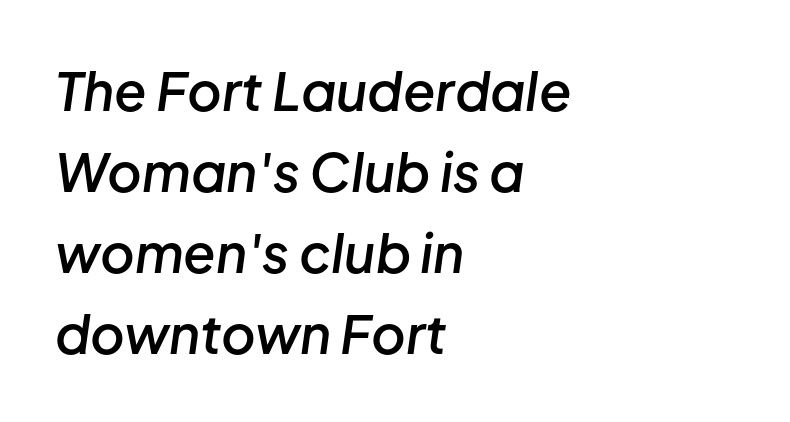
A bare baseline throughout the passage. Spacing verdict: proportional, widths tailored to each character. Look at the tracking — it's just the regular setting, nothing added. A typesetter would call this leading conventional body-copy spacing. The strokes are fattened partway — semibold, not bold.
